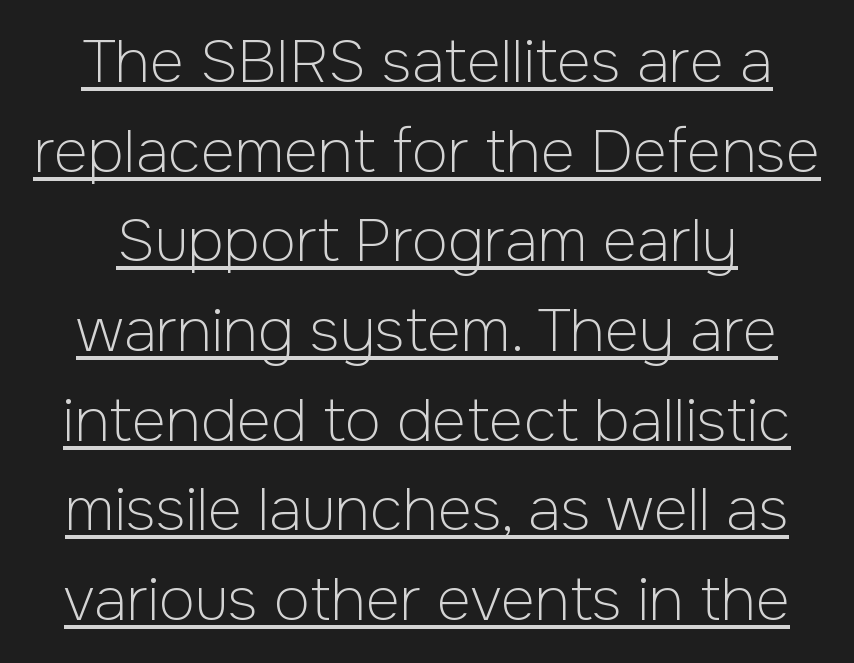
Q: Is the text bold? A: No.
Q: Is the text italic (slanted)? A: No, it is upright.
Q: Is the typeface a serif or a sans-serif typeface? A: Sans-serif.
Q: Is the text underlined? A: Yes.
Q: Is the spacing between letters normal or unusually wide? A: Normal.
Q: Is the spacing between lines tight, normal or loose? A: Normal.
Q: Width (condensed, normal, or wide)? A: Normal.
Q: Stroke contrast? A: Low.
Q: x-height? A: Medium.
Q: Monospaced? A: No.
